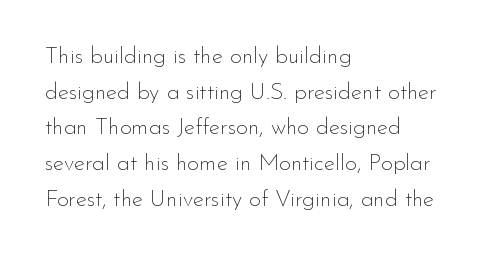
{"italic": "no", "bold": "no", "underline": "no", "align": "left", "line_spacing": "normal", "line_spacing_ratio": 1.55, "letter_spacing": "normal", "letter_spacing_em": 0.0, "glyph_px": 23}
